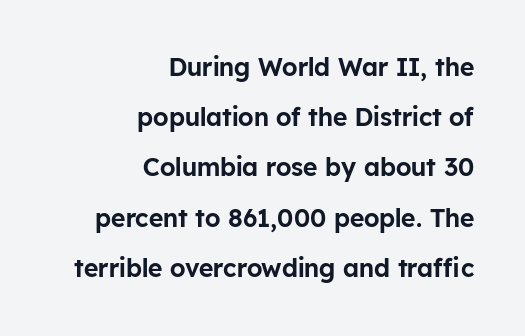
Q: Is the text italic (slanted)? A: No, it is upright.
Q: Is the text underlined? A: No.
Q: How is the paragraph aligned? A: Right-aligned.
Q: Is the spacing between letters normal or unusually wide? A: Normal.
Q: Is the spacing between lines tight, normal or loose? A: Loose.
